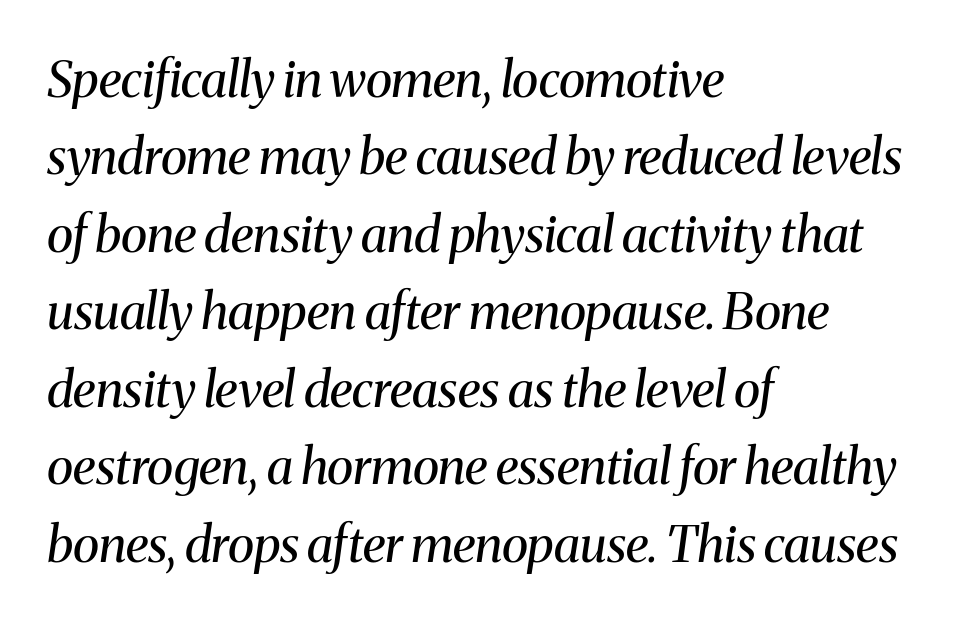
{"serif": "yes", "italic": "yes", "lean": "right", "slant_degrees": 8, "bold": "no", "weight": "regular", "width": "normal", "stroke_contrast": "medium", "x_height": "medium", "monospaced": "no", "underline": "no", "align": "left", "line_spacing": "normal", "line_spacing_ratio": 1.55, "letter_spacing": "normal", "letter_spacing_em": 0.0, "glyph_px": 50}
